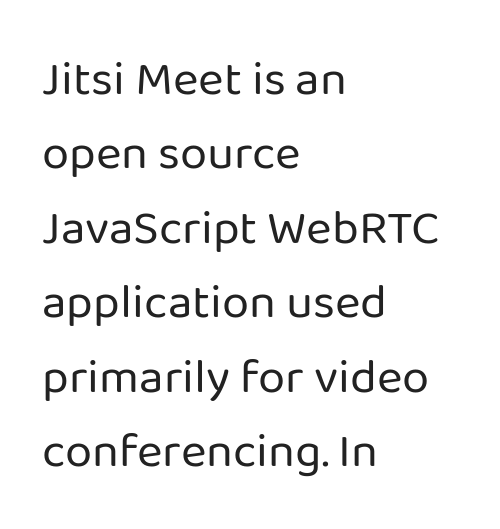
The image shows 49 px regular-weight sans-serif type, upright; set left-aligned, normal line spacing (1.52x), normal letter spacing, not underlined; low stroke contrast and a medium x-height.
